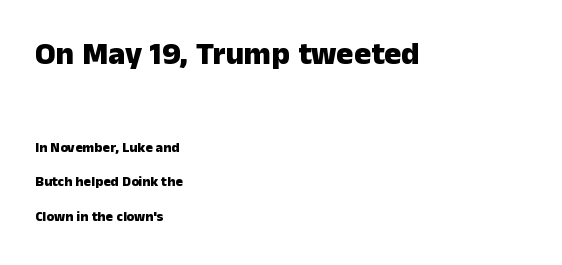
Q: Is the text bold? A: Yes.
Q: Is the text italic (slanted)? A: No, it is upright.
Q: Is the typeface a serif or a sans-serif typeface? A: Sans-serif.
Q: Is the text underlined? A: No.
Q: How is the paragraph aligned? A: Left-aligned.
Q: Is the spacing between letters normal or unusually wide? A: Normal.
Q: Is the spacing between lines tight, normal or loose? A: Loose.
Q: Which block of text is set in a larger size, the first (top) or the second (bottom)? A: The first (top) one.
Q: Width (condensed, normal, or wide)? A: Normal.
Q: Stroke contrast? A: Low.
Q: x-height? A: Medium.
Q: Monospaced? A: No.
